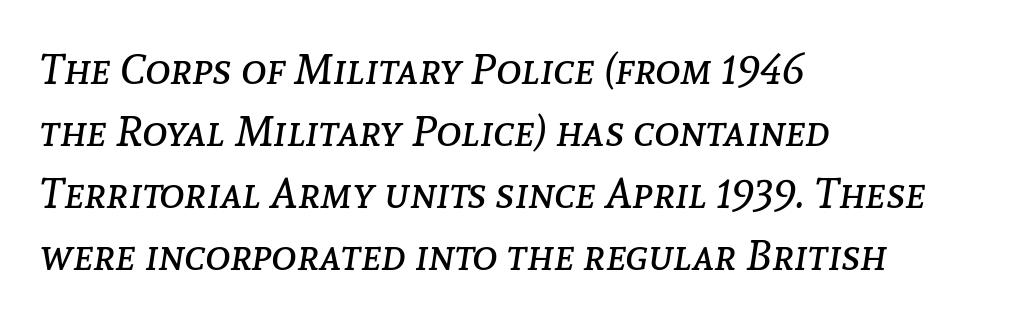
Q: Is the text bold? A: No.
Q: Is the text italic (slanted)? A: Yes, it leans right by about 8 degrees.
Q: Is the text underlined? A: No.
Q: How is the paragraph aligned? A: Left-aligned.
Q: Is the spacing between letters normal or unusually wide? A: Normal.
Q: Is the spacing between lines tight, normal or loose? A: Normal.
Q: Width (condensed, normal, or wide)? A: Normal.
Q: Stroke contrast? A: Low.
Q: x-height? A: Medium.
Q: Monospaced? A: No.
